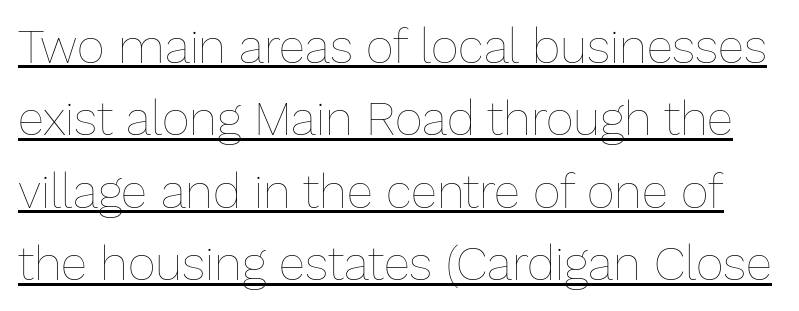
Q: Is the text bold? A: No.
Q: Is the text italic (slanted)? A: No, it is upright.
Q: Is the text underlined? A: Yes.
Q: Is the spacing between letters normal or unusually wide? A: Normal.
Q: Is the spacing between lines tight, normal or loose? A: Normal.
Q: Width (condensed, normal, or wide)? A: Normal.
Q: Stroke contrast? A: Low.
Q: x-height? A: Medium.
Q: Monospaced? A: No.
